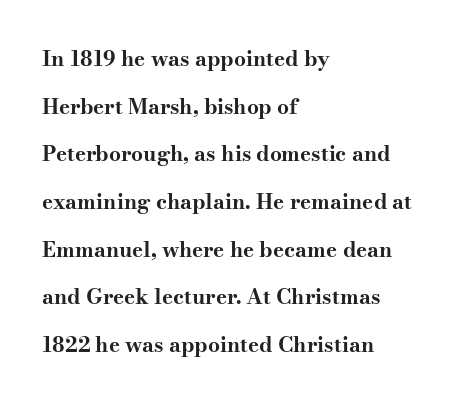
Q: Is the text bold? A: Yes.
Q: Is the text italic (slanted)? A: No, it is upright.
Q: Is the text underlined? A: No.
Q: How is the paragraph aligned? A: Left-aligned.
Q: Is the spacing between letters normal or unusually wide? A: Normal.
Q: Is the spacing between lines tight, normal or loose? A: Loose.
